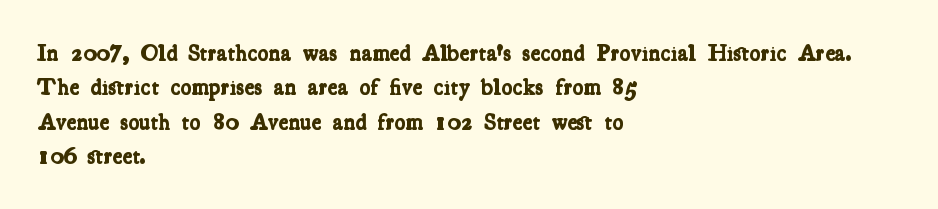
The image shows 23 px bold type; set left-aligned, normal line spacing (1.5x), normal letter spacing, not underlined.
